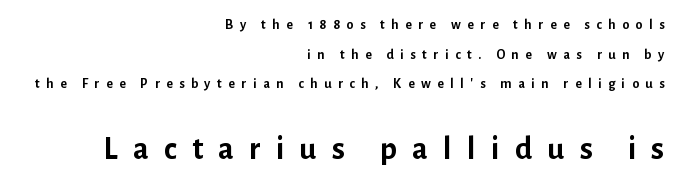
Q: Is the text bold? A: Yes.
Q: Is the text italic (slanted)? A: No, it is upright.
Q: Is the typeface a serif or a sans-serif typeface? A: Sans-serif.
Q: Is the text underlined? A: No.
Q: How is the paragraph aligned? A: Right-aligned.
Q: Is the spacing between letters normal or unusually wide? A: Unusually wide.
Q: Is the spacing between lines tight, normal or loose? A: Loose.
Q: Which block of text is set in a larger size, the first (top) or the second (bottom)? A: The second (bottom) one.
Q: Width (condensed, normal, or wide)? A: Normal.
Q: Stroke contrast? A: Low.
Q: x-height? A: Medium.
Q: Monospaced? A: No.
